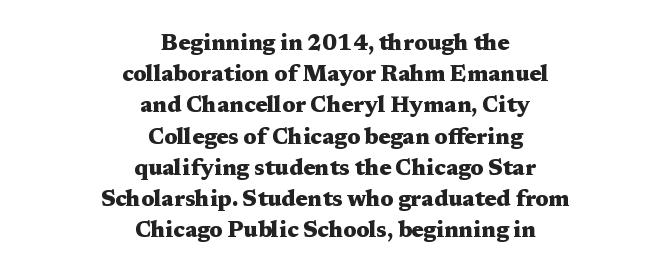
Q: Is the text bold? A: Yes.
Q: Is the text italic (slanted)? A: No, it is upright.
Q: Is the text underlined? A: No.
Q: How is the paragraph aligned? A: Centered.
Q: Is the spacing between letters normal or unusually wide? A: Normal.
Q: Is the spacing between lines tight, normal or loose? A: Normal.
